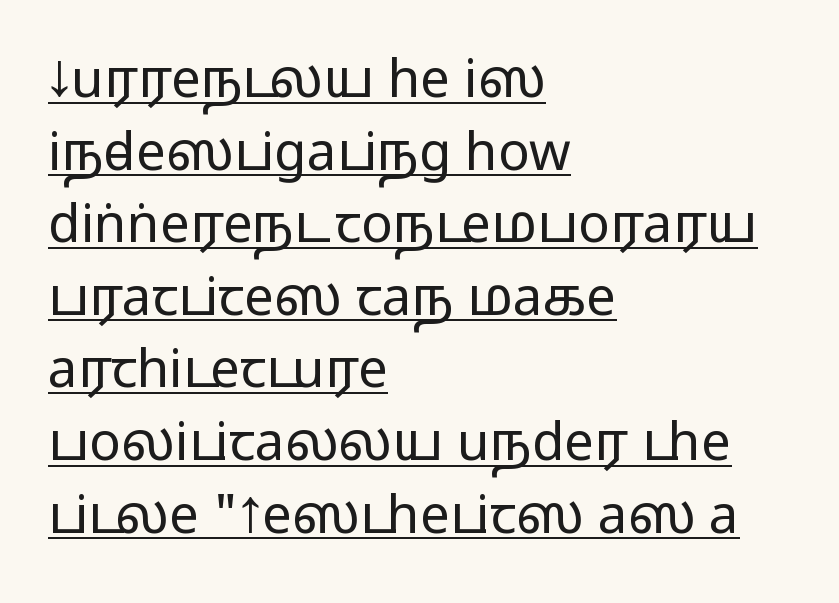
{"serif": "no", "italic": "no", "width": "wide", "stroke_contrast": "medium", "monospaced": "no", "underline": "yes", "align": "left", "line_spacing": "normal", "line_spacing_ratio": 1.37, "letter_spacing": "normal", "letter_spacing_em": 0.0, "glyph_px": 53}
